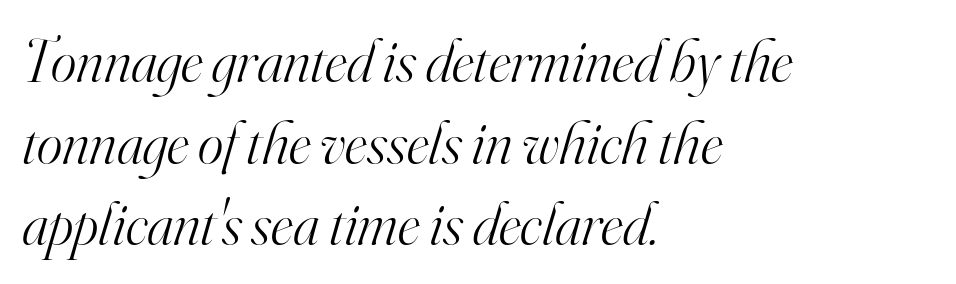
The font is comparable to plain body text, perhaps lighter. Think of a printed novel: that variable character pitch is what you see here. Emphasis-style slanted type is in use. The space between consecutive lines is moderate. Check where the strokes stop: tiny serifs finish them off.
